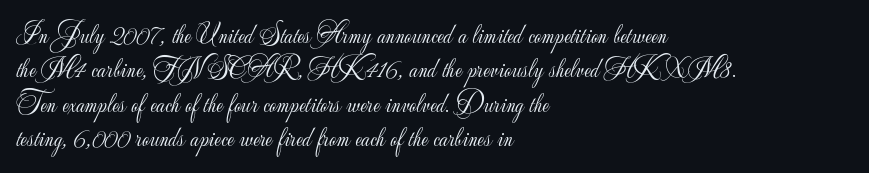
Q: Is the text bold? A: No.
Q: Is the text italic (slanted)? A: Yes.
Q: Is the text underlined? A: No.
Q: How is the paragraph aligned? A: Left-aligned.
Q: Is the spacing between letters normal or unusually wide? A: Normal.
Q: Is the spacing between lines tight, normal or loose? A: Normal.
